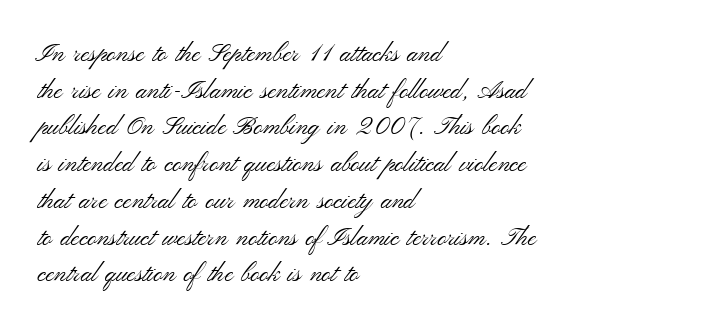
The image shows 25 px text type; set left-aligned, normal line spacing (1.47x), normal letter spacing, not underlined.
